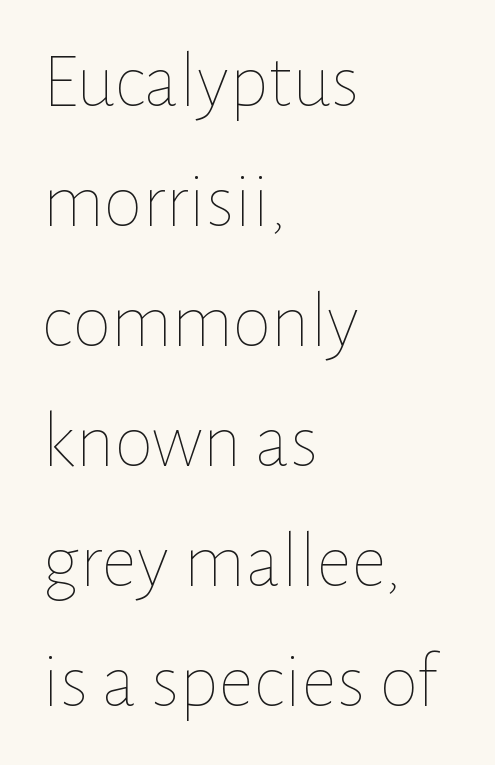
Q: Is the text bold? A: No.
Q: Is the text italic (slanted)? A: No, it is upright.
Q: Is the text underlined? A: No.
Q: How is the paragraph aligned? A: Left-aligned.
Q: Is the spacing between letters normal or unusually wide? A: Normal.
Q: Is the spacing between lines tight, normal or loose? A: Normal.
Q: Width (condensed, normal, or wide)? A: Normal.
Q: Stroke contrast? A: Low.
Q: x-height? A: Medium.
Q: Monospaced? A: No.
